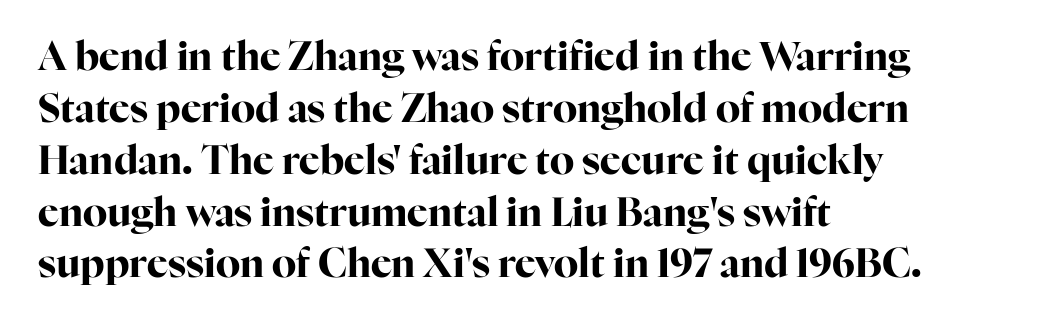
The image shows 39 px bold serif type, upright; set left-aligned, normal line spacing (1.33x), normal letter spacing, not underlined; high stroke contrast and a medium x-height.
